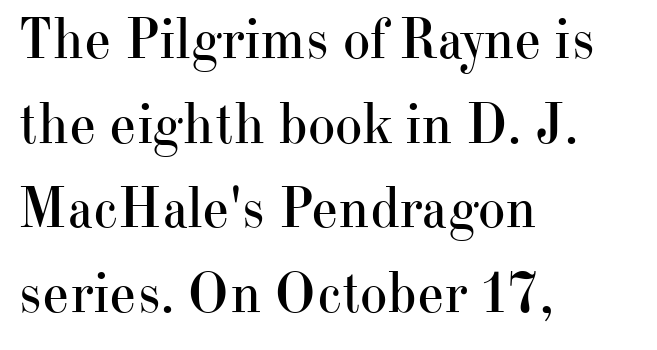
{"serif": "yes", "italic": "no", "bold": "no", "weight": "regular", "width": "normal", "stroke_contrast": "high", "x_height": "small", "monospaced": "no", "underline": "no", "align": "left", "line_spacing": "normal", "line_spacing_ratio": 1.46, "letter_spacing": "normal", "letter_spacing_em": 0.0, "glyph_px": 58}
